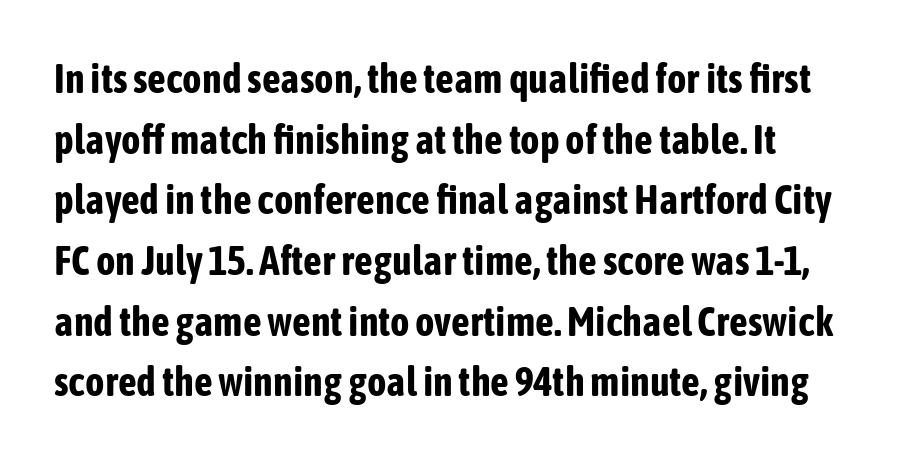
{"serif": "no", "italic": "no", "bold": "yes", "weight": "bold", "width": "condensed", "stroke_contrast": "low", "x_height": "medium", "monospaced": "no", "underline": "no", "line_spacing": "normal", "line_spacing_ratio": 1.48, "letter_spacing": "normal", "letter_spacing_em": 0.0, "glyph_px": 41}
